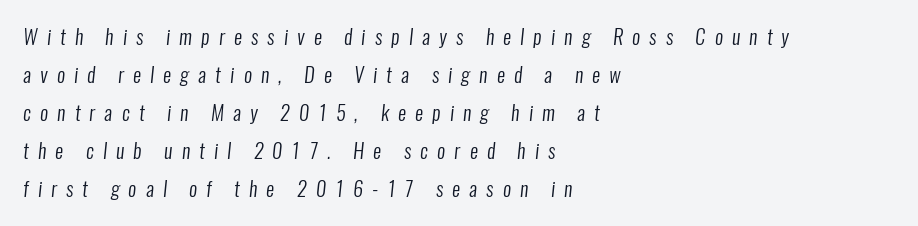
Q: Is the text bold? A: No.
Q: Is the text underlined? A: No.
Q: How is the paragraph aligned? A: Left-aligned.
Q: Is the spacing between letters normal or unusually wide? A: Unusually wide.
Q: Is the spacing between lines tight, normal or loose? A: Loose.
